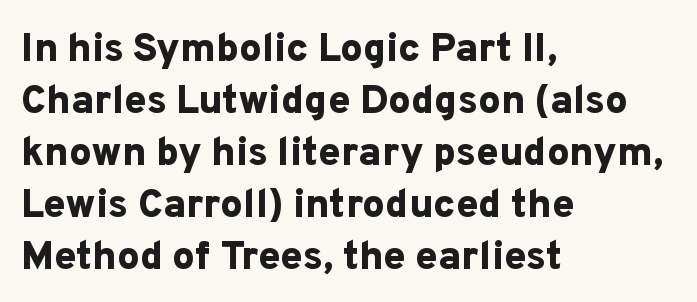
The image shows 40 px bold sans-serif type, upright; set left-aligned, normal line spacing (1.3x), normal letter spacing, not underlined; low stroke contrast and a medium x-height.
